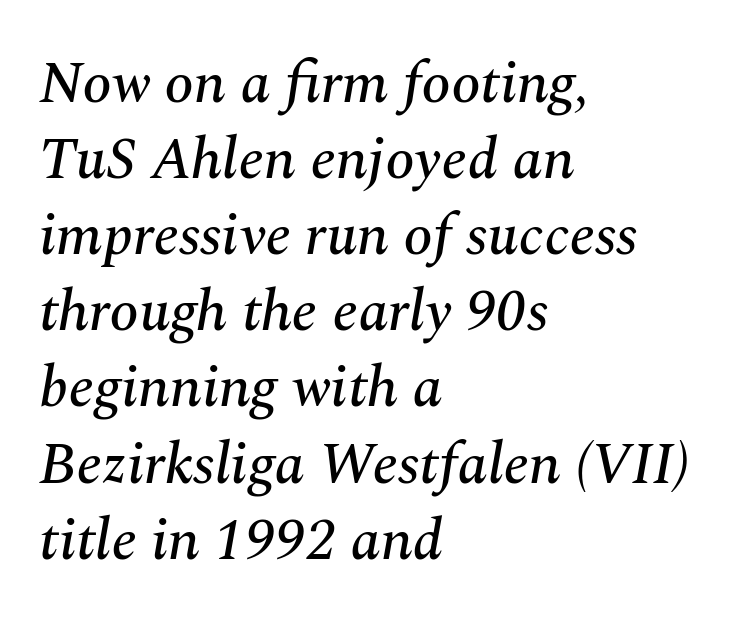
The image shows 59 px serif type, italic (leaning right); set left-aligned, normal line spacing (1.29x), normal letter spacing, not underlined; medium stroke contrast and a medium x-height.
